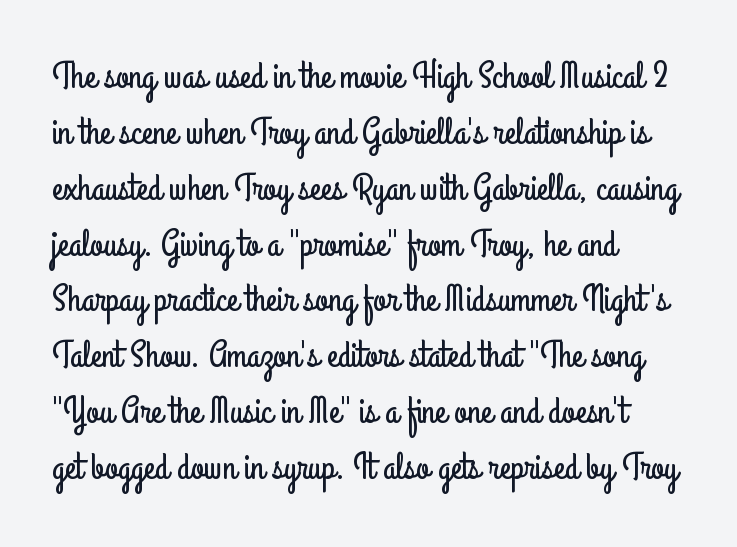
Q: Is the typeface a serif or a sans-serif typeface? A: Sans-serif.
Q: Is the text underlined? A: No.
Q: How is the paragraph aligned? A: Left-aligned.
Q: Is the spacing between letters normal or unusually wide? A: Normal.
Q: Is the spacing between lines tight, normal or loose? A: Normal.
Q: Width (condensed, normal, or wide)? A: Condensed.
Q: Stroke contrast? A: Low.
Q: x-height? A: Small.
Q: Monospaced? A: No.
